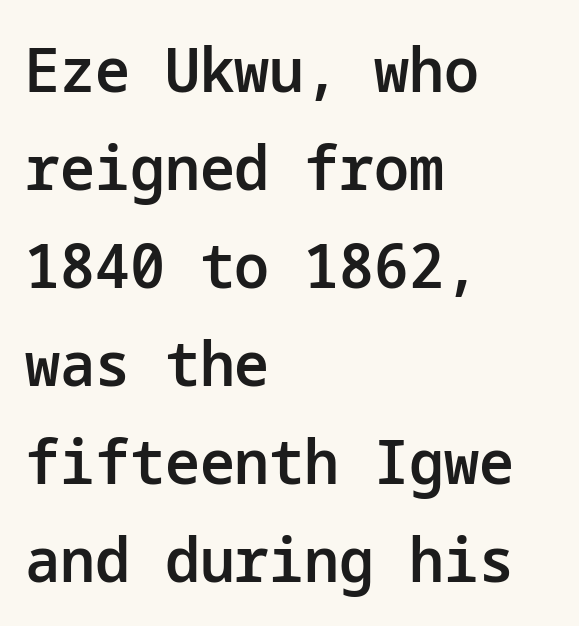
The image shows 62 px semibold sans-serif type, upright; set left-aligned, normal line spacing (1.58x), normal letter spacing, not underlined; low stroke contrast and a medium x-height.
